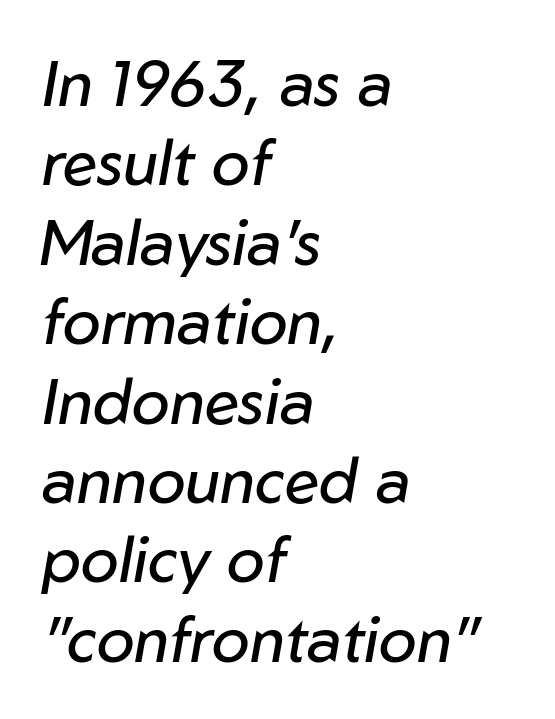
{"italic": "yes", "lean": "right", "slant_degrees": 10, "bold": "no", "weight": "regular", "width": "normal", "stroke_contrast": "low", "x_height": "medium", "monospaced": "no", "underline": "no", "align": "left", "line_spacing": "normal", "line_spacing_ratio": 1.26, "letter_spacing": "normal", "letter_spacing_em": 0.0, "glyph_px": 63}
